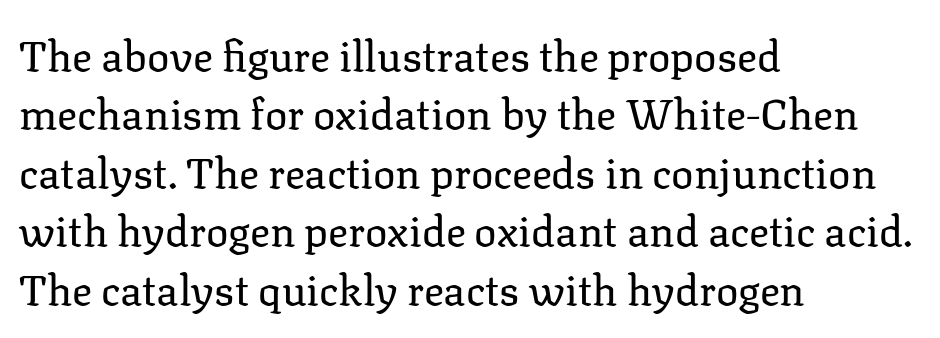
The typeface chosen for these lines features serifs. This sample has the flowing, uneven cadence of proportional lettering. The zone under the glyphs is completely vacant. Tracking here is standard; glyphs follow each other at the usual distance.
